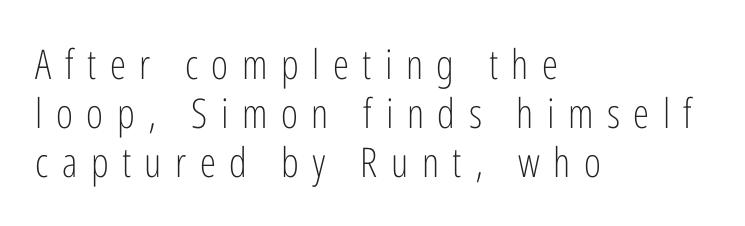
{"serif": "no", "italic": "no", "bold": "no", "weight": "light", "width": "condensed", "stroke_contrast": "low", "x_height": "medium", "monospaced": "no", "underline": "no", "align": "left", "line_spacing_ratio": 1.2, "letter_spacing": "wide", "letter_spacing_em": 0.33, "glyph_px": 41}
